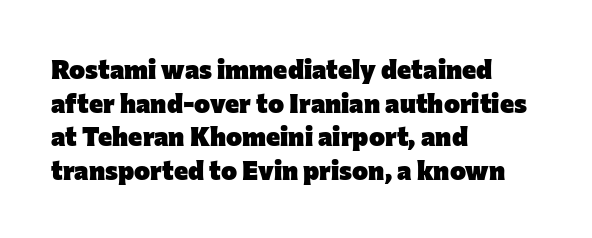
{"italic": "no", "bold": "yes", "underline": "no", "align": "left", "line_spacing": "normal", "line_spacing_ratio": 1.25, "letter_spacing": "normal", "letter_spacing_em": 0.0, "glyph_px": 27}
